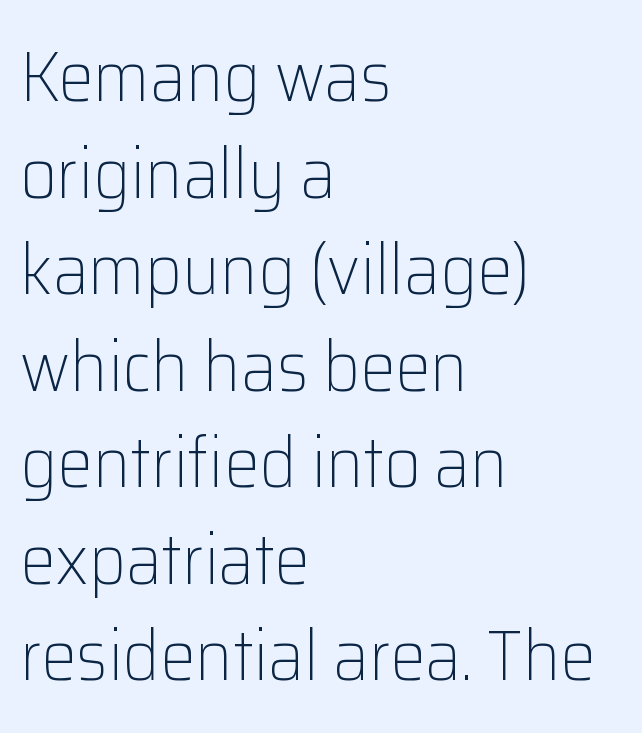
Q: Is the text bold? A: No.
Q: Is the text italic (slanted)? A: No, it is upright.
Q: Is the typeface a serif or a sans-serif typeface? A: Sans-serif.
Q: Is the text underlined? A: No.
Q: How is the paragraph aligned? A: Left-aligned.
Q: Is the spacing between letters normal or unusually wide? A: Normal.
Q: Is the spacing between lines tight, normal or loose? A: Normal.
Q: Width (condensed, normal, or wide)? A: Normal.
Q: Stroke contrast? A: Low.
Q: x-height? A: Medium.
Q: Monospaced? A: No.
